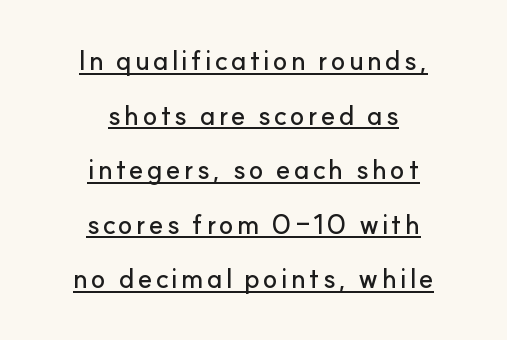
{"italic": "no", "underline": "yes", "align": "center", "line_spacing": "loose", "line_spacing_ratio": 2.02, "glyph_px": 27}
